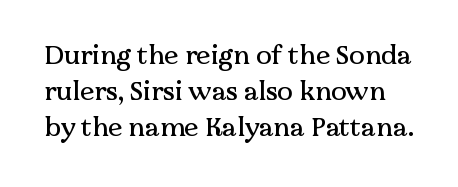
{"italic": "no", "underline": "no", "line_spacing": "normal", "line_spacing_ratio": 1.38, "letter_spacing": "normal", "letter_spacing_em": 0.0, "glyph_px": 26}
